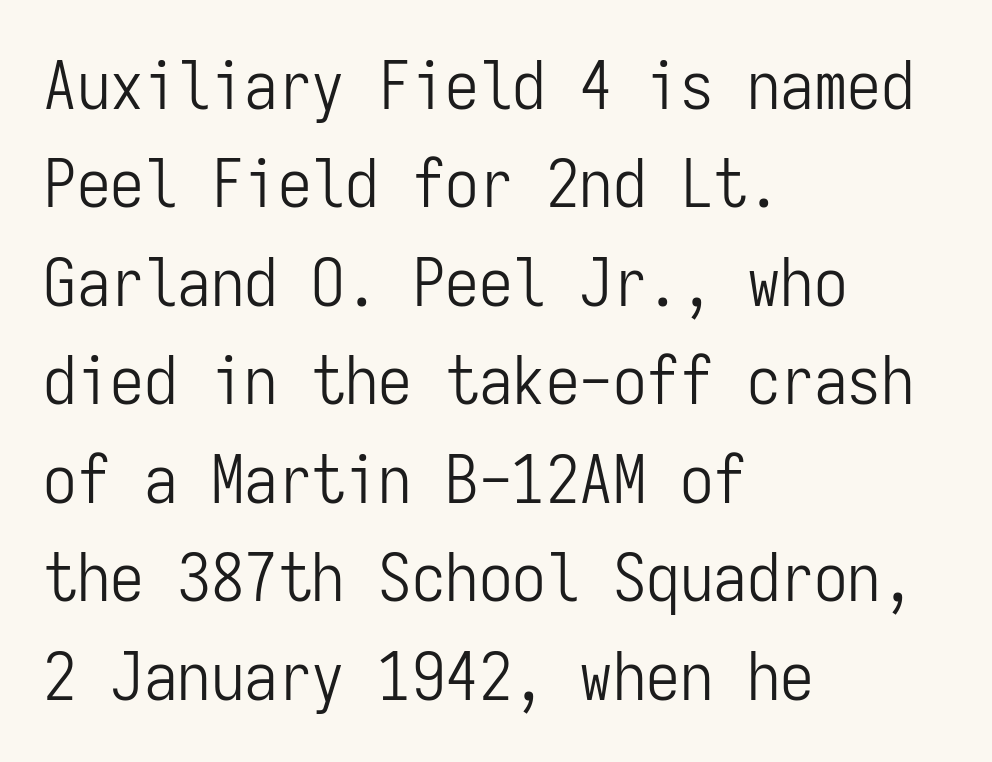
The image shows 67 px light, condensed sans-serif type, upright, monospaced; set left-aligned, normal line spacing (1.47x), normal letter spacing, not underlined; low stroke contrast and a medium x-height.
